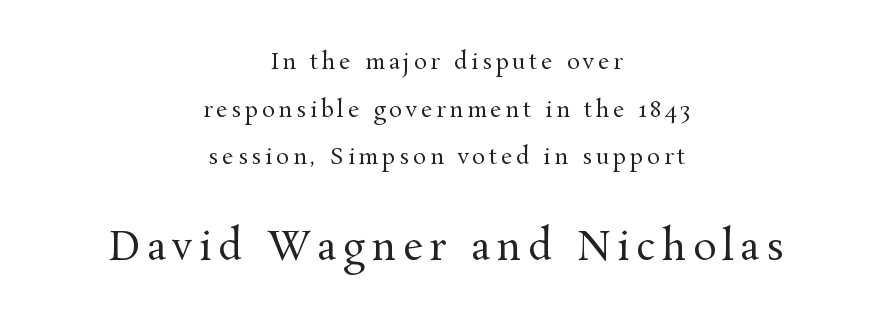
Scale increases going downward across the two blocks. Weight: in the light-to-regular range. The specimen reads as upright at a glance. You could not count columns in this text — the font is proportionally spaced.
